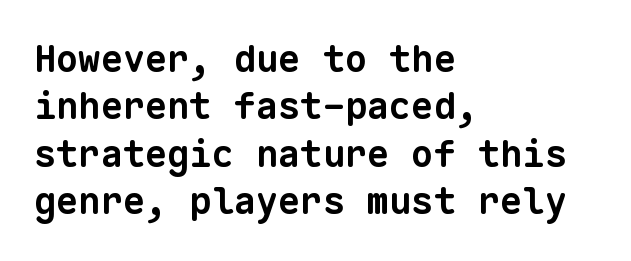
Q: Is the text bold? A: Yes.
Q: Is the typeface a serif or a sans-serif typeface? A: Sans-serif.
Q: Is the text underlined? A: No.
Q: How is the paragraph aligned? A: Left-aligned.
Q: Is the spacing between letters normal or unusually wide? A: Normal.
Q: Is the spacing between lines tight, normal or loose? A: Normal.
Q: Width (condensed, normal, or wide)? A: Normal.
Q: Stroke contrast? A: Low.
Q: x-height? A: Medium.
Q: Monospaced? A: Yes.
